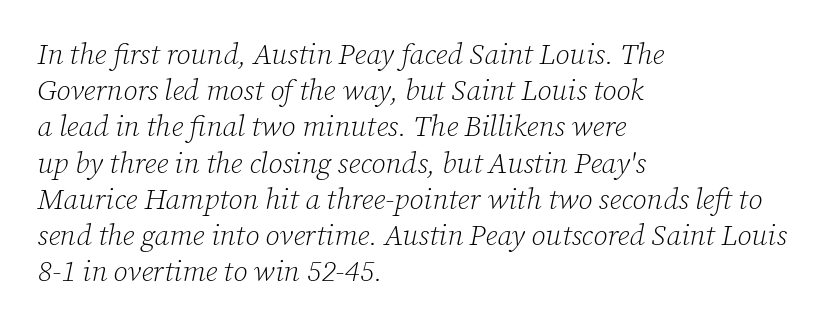
{"serif": "yes", "italic": "yes", "lean": "right", "slant_degrees": 12, "bold": "no", "weight": "light", "width": "normal", "stroke_contrast": "low", "x_height": "medium", "monospaced": "no", "underline": "no", "align": "left", "line_spacing": "normal", "line_spacing_ratio": 1.25, "letter_spacing": "normal", "letter_spacing_em": 0.0, "glyph_px": 29}
